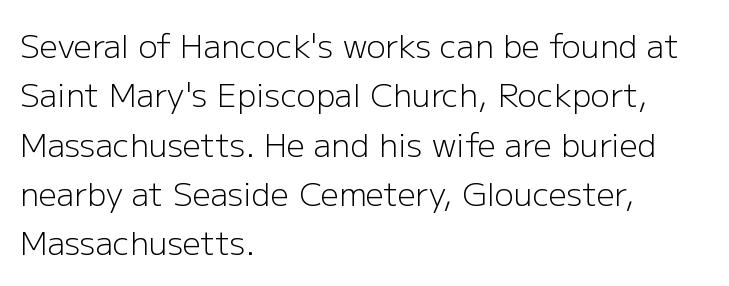
The rendering shows plain stroke endings on the letterforms — a sans-serif design. Stem width sits at or under what a default text font uses. Line spacing here is normal. Nobody drew a line under any word here. Tracking here is standard; glyphs follow each other at the usual distance. Note the varied advance widths — an 'i' is clearly narrower than an 'm'.
